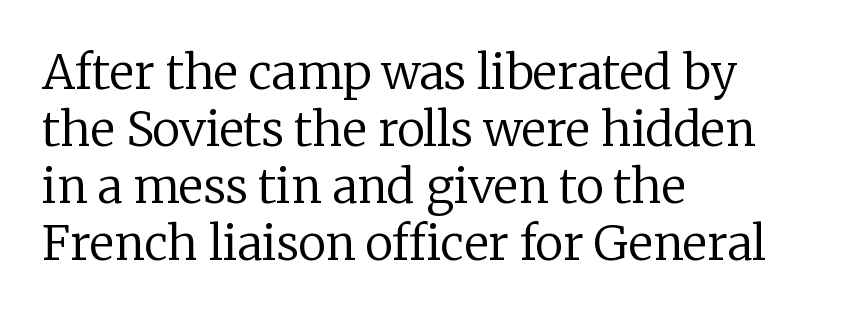
{"serif": "yes", "italic": "no", "bold": "no", "weight": "regular", "width": "normal", "stroke_contrast": "low", "x_height": "medium", "monospaced": "no", "underline": "no", "align": "left", "line_spacing_ratio": 1.21, "letter_spacing": "normal", "letter_spacing_em": 0.0, "glyph_px": 47}
